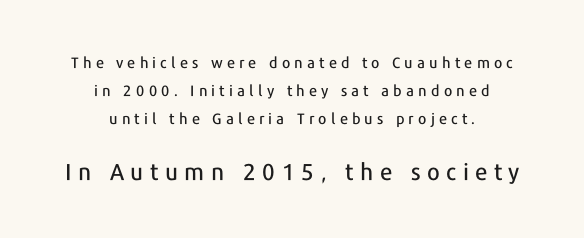
Q: Is the text italic (slanted)? A: No, it is upright.
Q: Is the text underlined? A: No.
Q: How is the paragraph aligned? A: Centered.
Q: Is the spacing between letters normal or unusually wide? A: Unusually wide.
Q: Which block of text is set in a larger size, the first (top) or the second (bottom)? A: The second (bottom) one.
